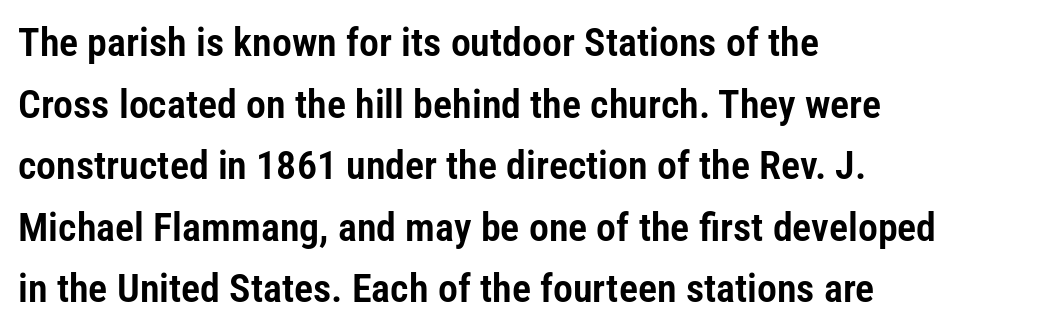
The image shows 40 px condensed sans-serif type, upright; set left-aligned, normal line spacing (1.54x), normal letter spacing, not underlined; low stroke contrast and a medium x-height.
